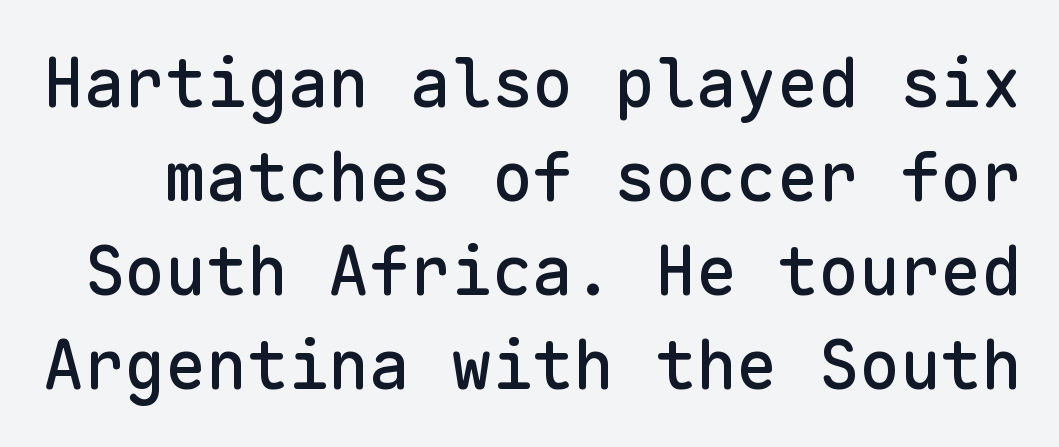
{"serif": "no", "italic": "no", "width": "normal", "stroke_contrast": "low", "x_height": "medium", "monospaced": "yes", "underline": "no", "line_spacing": "normal", "line_spacing_ratio": 1.38, "letter_spacing": "normal", "letter_spacing_em": 0.0, "glyph_px": 68}
